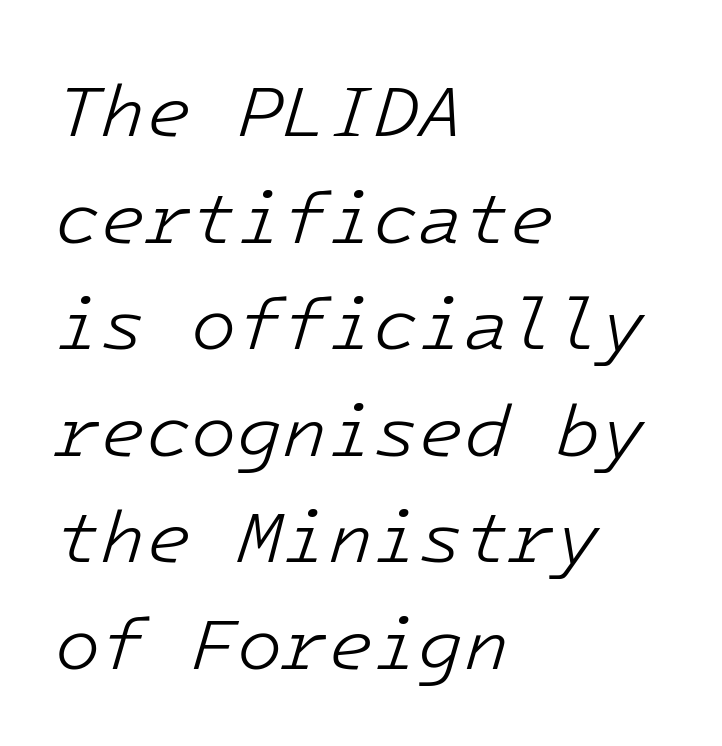
{"italic": "yes", "lean": "right", "slant_degrees": 16, "bold": "no", "weight": "light", "width": "normal", "stroke_contrast": "low", "x_height": "medium", "underline": "no", "align": "left", "line_spacing": "normal", "line_spacing_ratio": 1.44, "letter_spacing": "normal", "letter_spacing_em": 0.0, "glyph_px": 74}
